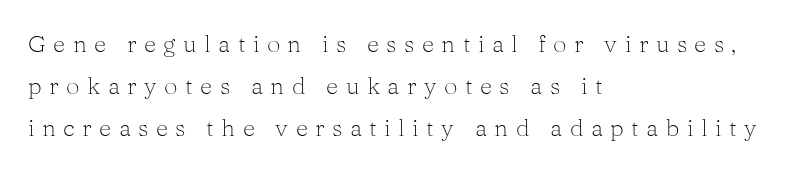
Q: Is the text bold? A: No.
Q: Is the text italic (slanted)? A: No, it is upright.
Q: Is the text underlined? A: No.
Q: How is the paragraph aligned? A: Left-aligned.
Q: Is the spacing between letters normal or unusually wide? A: Unusually wide.
